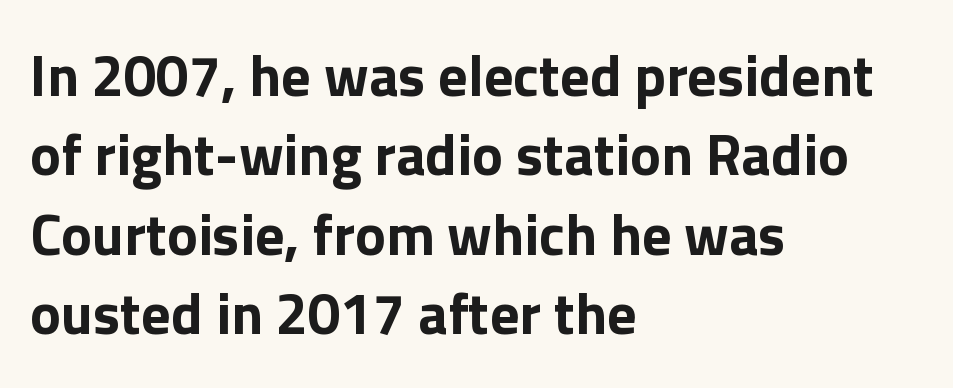
Q: Is the text bold? A: Yes.
Q: Is the text italic (slanted)? A: No, it is upright.
Q: Is the typeface a serif or a sans-serif typeface? A: Sans-serif.
Q: Is the text underlined? A: No.
Q: How is the paragraph aligned? A: Left-aligned.
Q: Is the spacing between letters normal or unusually wide? A: Normal.
Q: Is the spacing between lines tight, normal or loose? A: Normal.
Q: Width (condensed, normal, or wide)? A: Normal.
Q: x-height? A: Medium.
Q: Monospaced? A: No.
